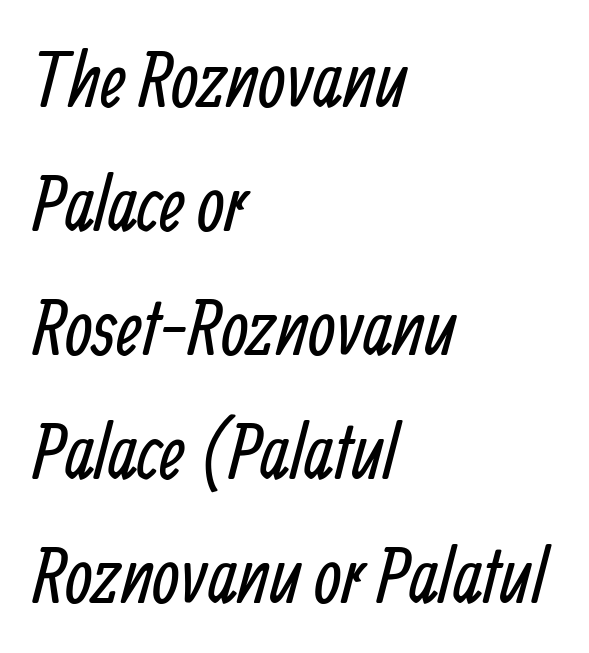
Q: Is the text bold? A: No.
Q: Is the typeface a serif or a sans-serif typeface? A: Sans-serif.
Q: Is the text underlined? A: No.
Q: How is the paragraph aligned? A: Left-aligned.
Q: Is the spacing between letters normal or unusually wide? A: Normal.
Q: Is the spacing between lines tight, normal or loose? A: Normal.
Q: Width (condensed, normal, or wide)? A: Condensed.
Q: Stroke contrast? A: Low.
Q: x-height? A: Medium.
Q: Monospaced? A: No.
